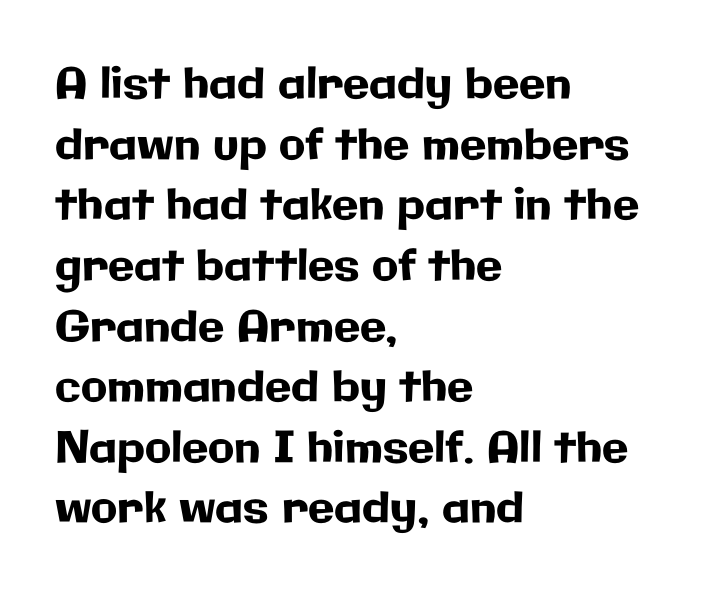
Looks like regular typesetting: each glyph gets only the width it needs. The specimen reads as upright at a glance. A sans-serif font was chosen for this passage. Teacher's note: observe the even left margin — that is flush-left alignment.
